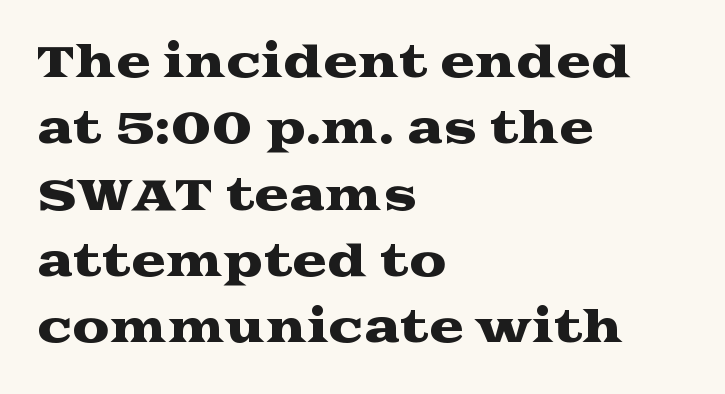
The image shows 42 px wide serif type, upright; set left-aligned, normal line spacing (1.58x), normal letter spacing, not underlined; medium stroke contrast and a medium x-height.
